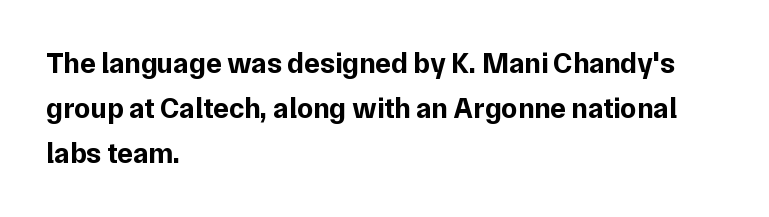
The image shows 29 px bold sans-serif type, upright; set left-aligned, normal line spacing (1.56x), normal letter spacing, not underlined; low stroke contrast and a medium x-height.
